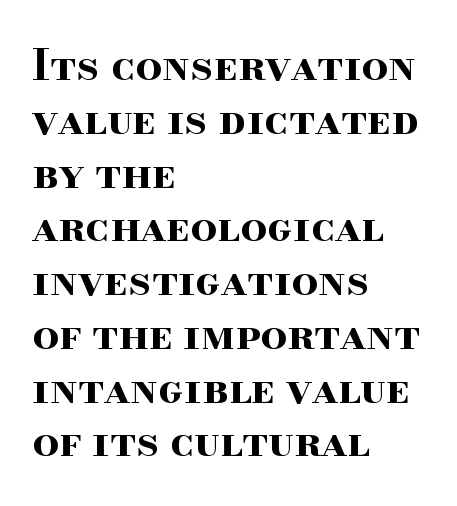
Q: Is the text bold? A: Yes.
Q: Is the text italic (slanted)? A: No, it is upright.
Q: Is the typeface a serif or a sans-serif typeface? A: Serif.
Q: Is the text underlined? A: No.
Q: How is the paragraph aligned? A: Left-aligned.
Q: Is the spacing between letters normal or unusually wide? A: Normal.
Q: Is the spacing between lines tight, normal or loose? A: Normal.
Q: Width (condensed, normal, or wide)? A: Wide.
Q: Stroke contrast? A: High.
Q: x-height? A: Small.
Q: Monospaced? A: No.
